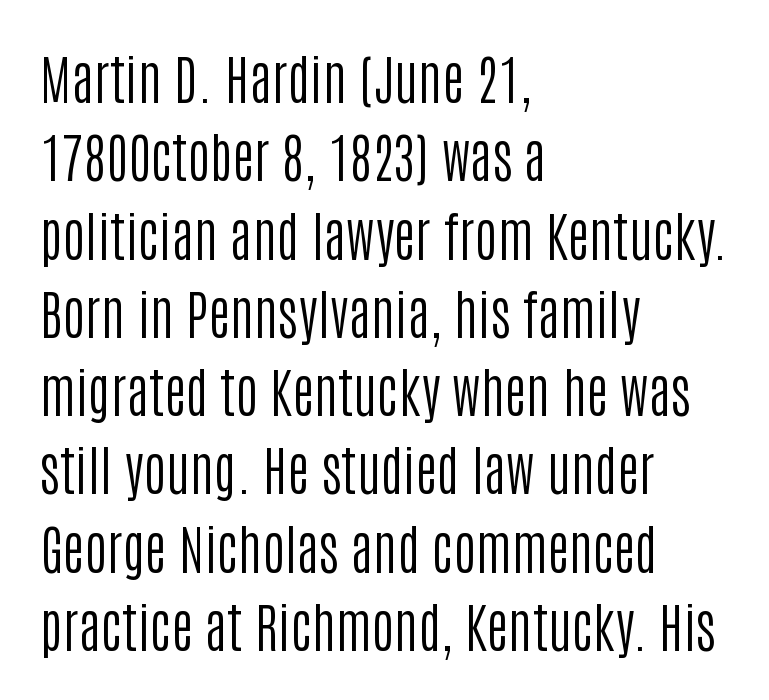
{"serif": "no", "italic": "no", "bold": "no", "weight": "regular", "width": "condensed", "stroke_contrast": "low", "x_height": "large", "monospaced": "no", "underline": "no", "align": "left", "line_spacing": "normal", "line_spacing_ratio": 1.45, "letter_spacing": "normal", "letter_spacing_em": 0.0, "glyph_px": 54}
